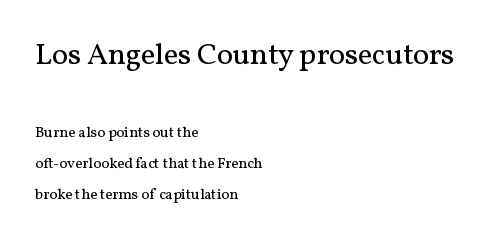
{"serif": "yes", "italic": "no", "bold": "no", "weight": "regular", "width": "normal", "stroke_contrast": "medium", "x_height": "medium", "monospaced": "no", "underline": "no", "align": "left", "line_spacing": "loose", "line_spacing_ratio": 2.09, "letter_spacing": "normal", "letter_spacing_em": 0.0, "larger_block": "first", "size_ratio": 2.0, "glyph_px": 30}
